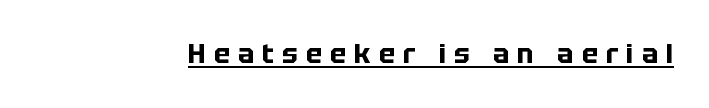
Decoration check: the copy is underlined. Upright lettering throughout. Notice how thick the strokes are: this is what a full bold looks like. Short note: letters widely spaced.
